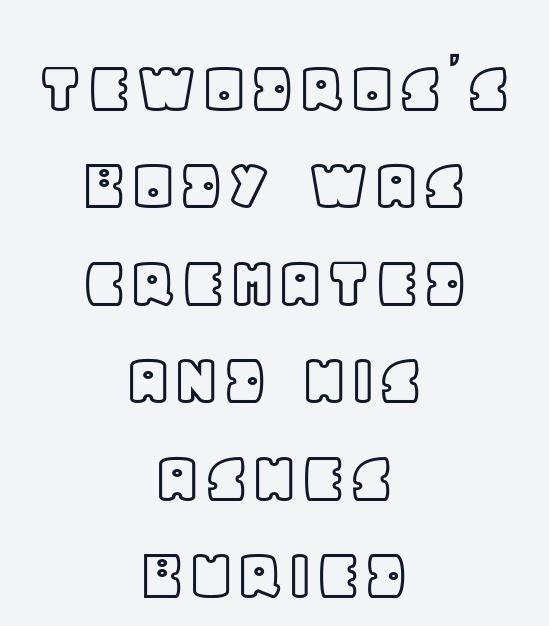
Note the varied advance widths — an 'i' is clearly narrower than an 'm'. Whoever set this chose a conventional vertical rhythm. Each line is balanced around a shared central axis. The string is rendered with underlining switched off. Rendered with straight, roman letterforms. Letter spacing: default.
